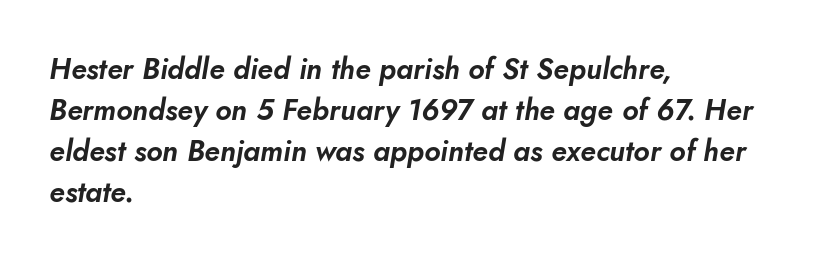
Bare-footed words on every line. You could not count columns in this text — the font is proportionally spaced. Leftover space on each line is placed entirely after the last word. The whole block is typeset with a tilt. Glyph-to-glyph distance matches everyday printed text. Baseline-to-baseline distance is the conventional proportion of letter height.
